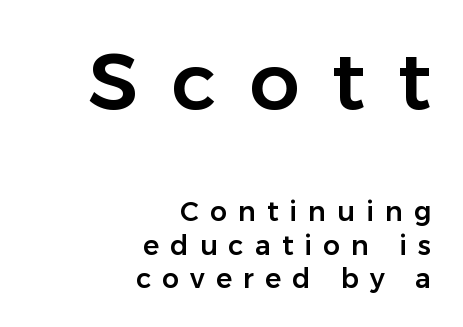
{"serif": "no", "italic": "no", "width": "normal", "stroke_contrast": "low", "x_height": "medium", "monospaced": "no", "underline": "no", "align": "right", "line_spacing_ratio": 1.23, "letter_spacing": "wide", "letter_spacing_em": 0.41, "larger_block": "first", "size_ratio": 2.96, "glyph_px": 80}
